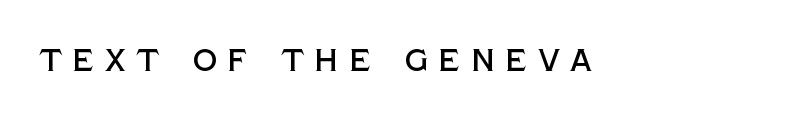
{"serif": "no", "italic": "no", "width": "normal", "x_height": "large", "monospaced": "no", "underline": "no", "letter_spacing": "wide", "letter_spacing_em": 0.34, "glyph_px": 31}
